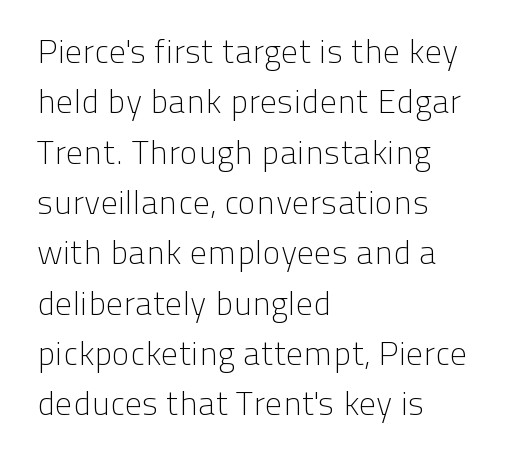
Q: Is the text bold? A: No.
Q: Is the text italic (slanted)? A: No, it is upright.
Q: Is the typeface a serif or a sans-serif typeface? A: Sans-serif.
Q: Is the text underlined? A: No.
Q: How is the paragraph aligned? A: Left-aligned.
Q: Is the spacing between letters normal or unusually wide? A: Normal.
Q: Is the spacing between lines tight, normal or loose? A: Normal.
Q: Width (condensed, normal, or wide)? A: Normal.
Q: Stroke contrast? A: Low.
Q: x-height? A: Medium.
Q: Monospaced? A: No.
